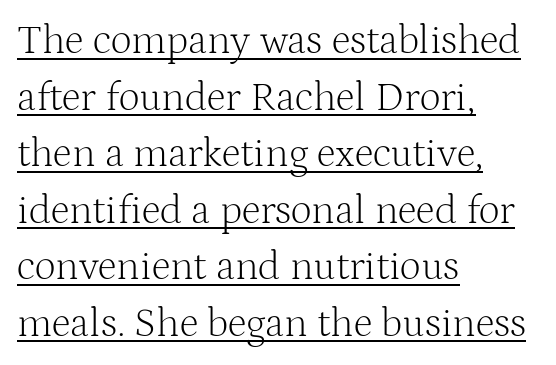
{"serif": "yes", "italic": "no", "bold": "no", "weight": "light", "width": "normal", "stroke_contrast": "medium", "x_height": "medium", "monospaced": "no", "underline": "yes", "align": "left", "line_spacing": "normal", "line_spacing_ratio": 1.38, "letter_spacing": "normal", "letter_spacing_em": 0.0, "glyph_px": 41}
